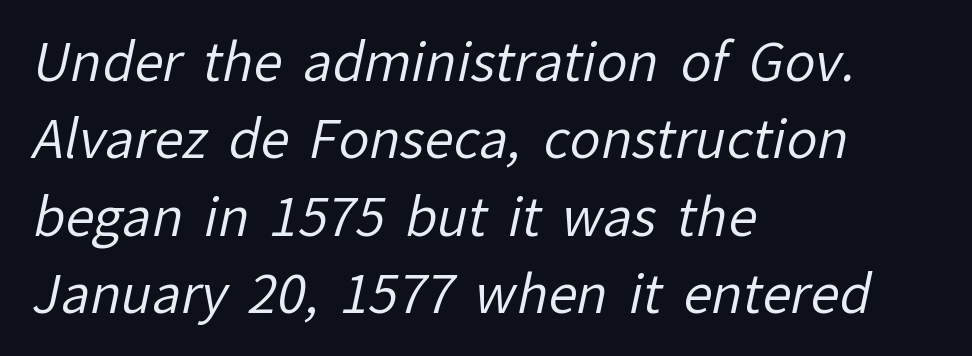
Tracking here is standard; glyphs follow each other at the usual distance. Check the space under the baseline: it is left empty. The letters advance in unequal steps, a hallmark of proportional type. These lines are set flush left with a ragged right edge. Are there feet on the stems? There aren't — it's a sans. Regular leading.
